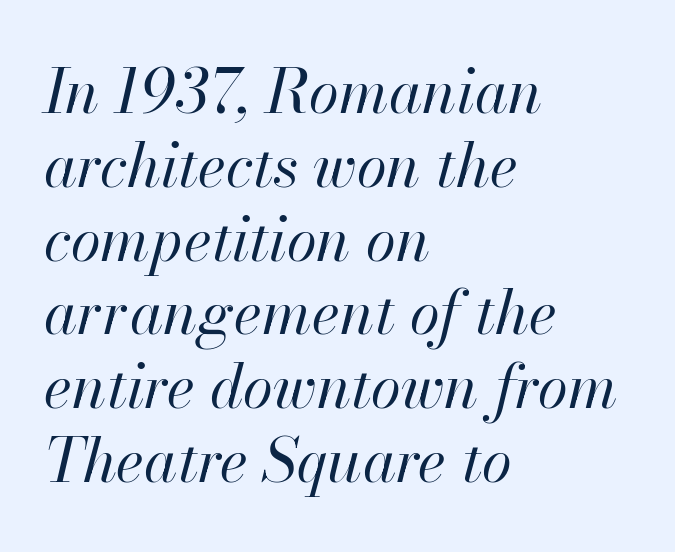
Q: Is the text bold? A: No.
Q: Is the text italic (slanted)? A: Yes, it leans right by about 13 degrees.
Q: Is the text underlined? A: No.
Q: How is the paragraph aligned? A: Left-aligned.
Q: Is the spacing between letters normal or unusually wide? A: Normal.
Q: Width (condensed, normal, or wide)? A: Normal.
Q: Stroke contrast? A: High.
Q: x-height? A: Small.
Q: Monospaced? A: No.
